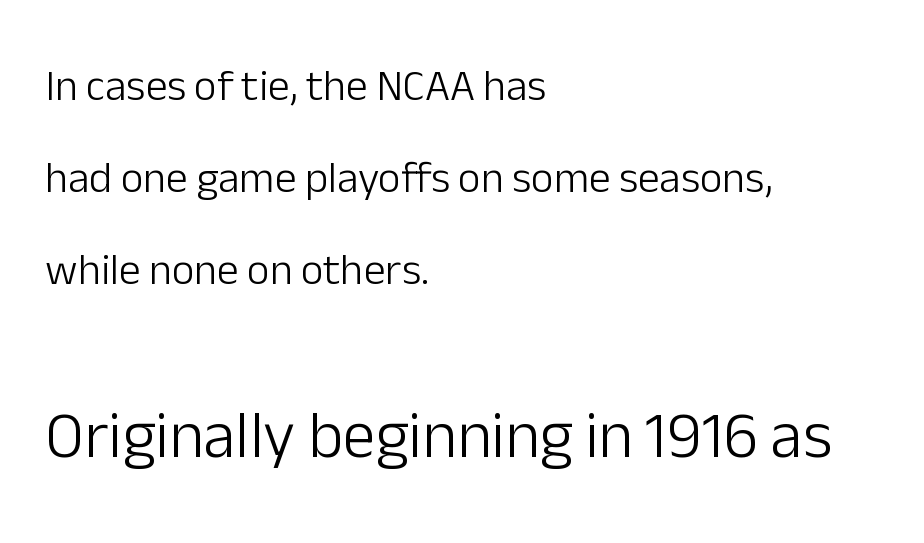
The image shows 66 px light sans-serif type, upright; set left-aligned, loose line spacing (2.09x), normal letter spacing, not underlined; the second (bottom) block is 1.5x larger; low stroke contrast and a medium x-height.
